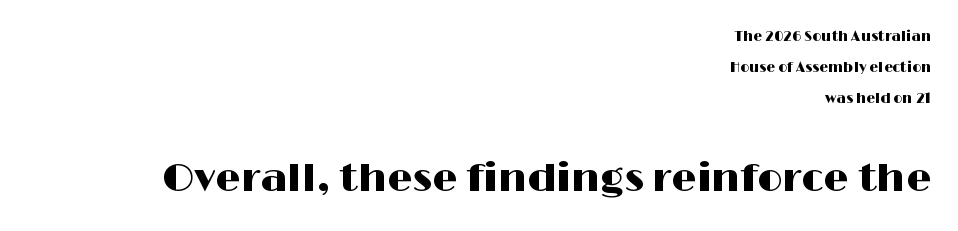
Q: Is the text italic (slanted)? A: No, it is upright.
Q: Is the typeface a serif or a sans-serif typeface? A: Sans-serif.
Q: Is the text underlined? A: No.
Q: How is the paragraph aligned? A: Right-aligned.
Q: Is the spacing between letters normal or unusually wide? A: Normal.
Q: Is the spacing between lines tight, normal or loose? A: Loose.
Q: Which block of text is set in a larger size, the first (top) or the second (bottom)? A: The second (bottom) one.
Q: Width (condensed, normal, or wide)? A: Wide.
Q: Stroke contrast? A: High.
Q: x-height? A: Medium.
Q: Monospaced? A: No.
